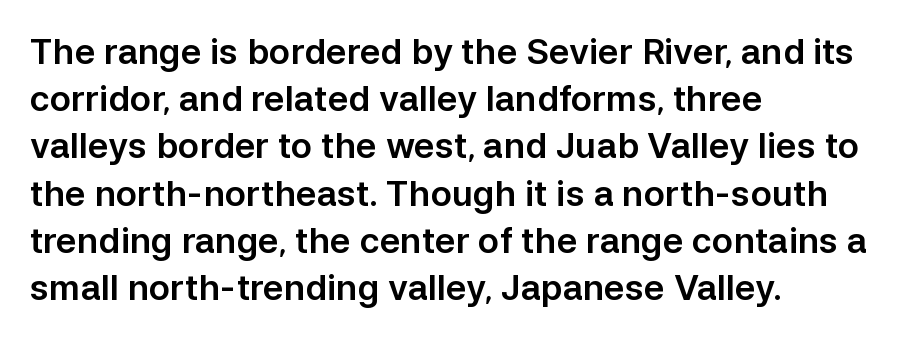
{"serif": "no", "italic": "no", "width": "normal", "stroke_contrast": "low", "x_height": "medium", "monospaced": "no", "underline": "no", "align": "left", "line_spacing": "normal", "line_spacing_ratio": 1.35, "letter_spacing": "normal", "letter_spacing_em": 0.0, "glyph_px": 35}
